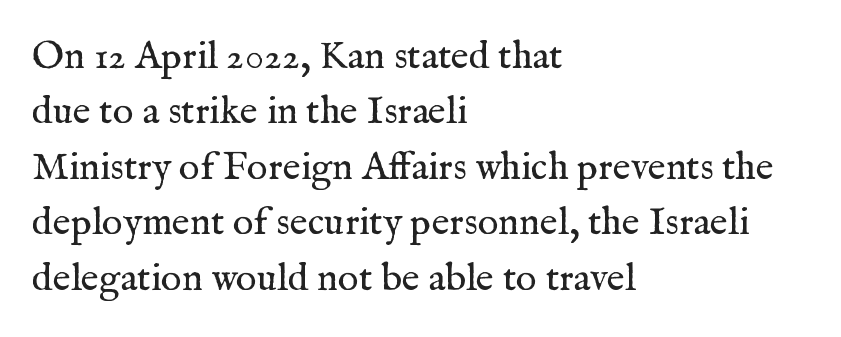
Quick note: not italic, upright. This is not heavy type; no bold has been used. The strip under each line holds only bare page. All the whitespace from short lines collects on the right. These lines are rendered in a variable-pitch font. Vertically, the passage feels balanced, rows spaced as you'd expect.
